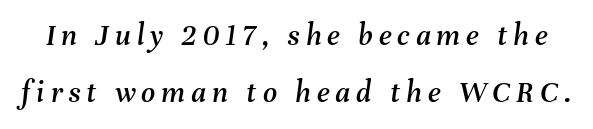
A bare baseline throughout the passage. These lines were composed using italics. Spacing verdict: proportional, widths tailored to each character.
